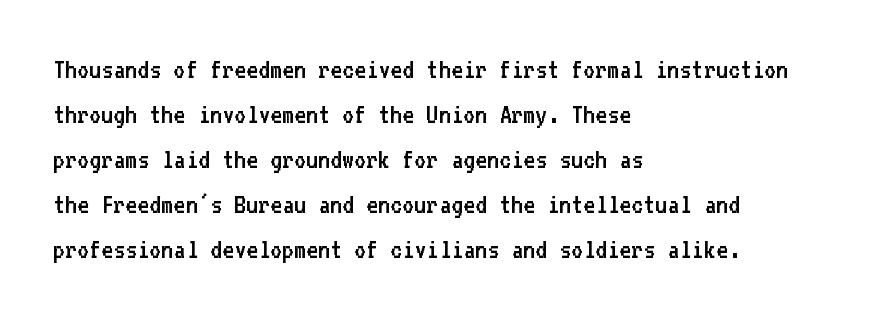
The image shows 29 px regular-weight sans-serif type, upright, monospaced; set left-aligned, normal line spacing (1.55x), normal letter spacing, not underlined; low stroke contrast and a medium x-height.
